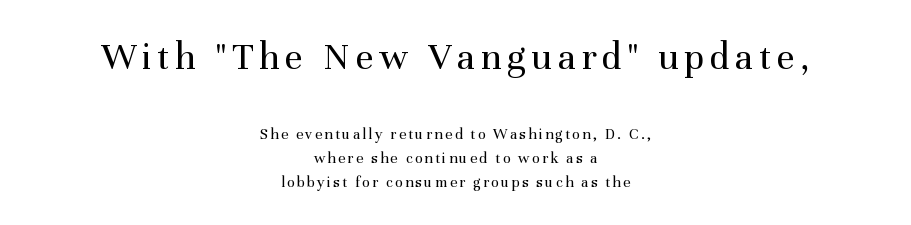
The image shows 40 px regular-weight serif type, upright; set centered, normal line spacing (1.48x), not underlined; the first (top) block is 2.5x larger; medium stroke contrast and a medium x-height.
